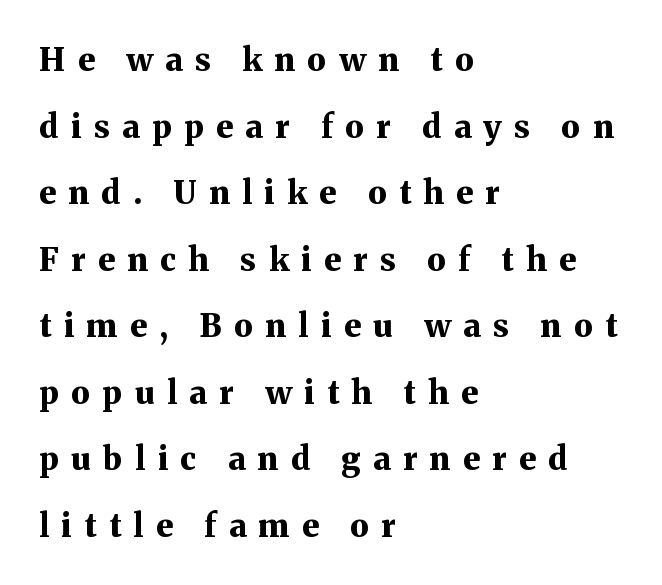
The image shows 32 px bold serif type, upright; set left-aligned, loose line spacing (2.08x), unusually wide letter spacing (+0.39 em), not underlined; medium stroke contrast and a medium x-height.
